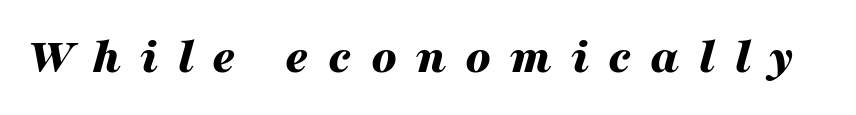
Q: Is the text bold? A: Yes.
Q: Is the text italic (slanted)? A: Yes, it leans right by about 16 degrees.
Q: Is the text underlined? A: No.
Q: Is the spacing between letters normal or unusually wide? A: Unusually wide.
Q: Width (condensed, normal, or wide)? A: Wide.
Q: Stroke contrast? A: Medium.
Q: x-height? A: Medium.
Q: Monospaced? A: No.
